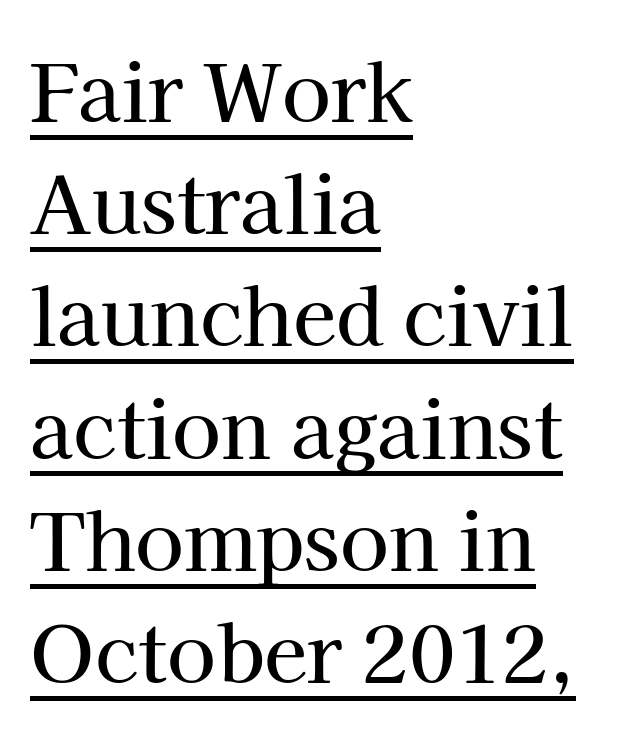
The image shows 79 px serif type, upright; set left-aligned, normal line spacing (1.42x), normal letter spacing, underlined; high stroke contrast and a medium x-height.
